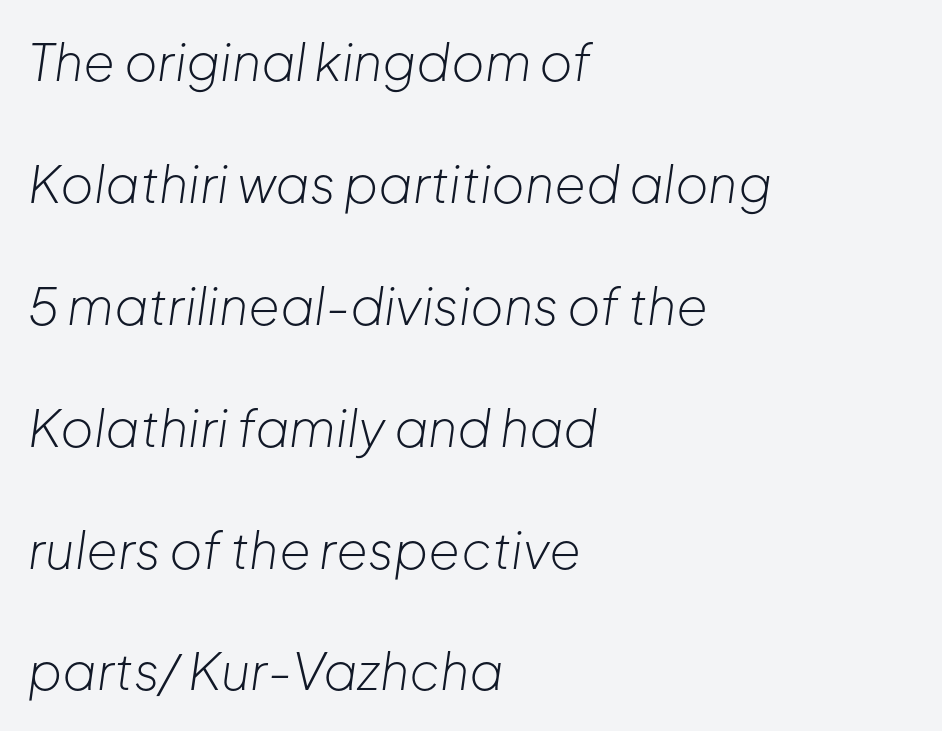
{"italic": "yes", "lean": "right", "slant_degrees": 8, "bold": "no", "weight": "light", "width": "normal", "stroke_contrast": "low", "x_height": "medium", "monospaced": "no", "underline": "no", "align": "left", "line_spacing": "loose", "line_spacing_ratio": 2.39, "letter_spacing": "normal", "letter_spacing_em": 0.0, "glyph_px": 51}
